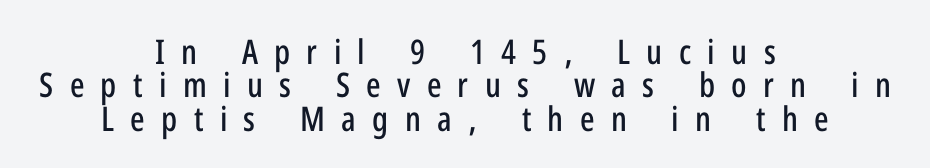
Q: Is the text italic (slanted)? A: No, it is upright.
Q: Is the typeface a serif or a sans-serif typeface? A: Sans-serif.
Q: Is the text underlined? A: No.
Q: How is the paragraph aligned? A: Centered.
Q: Is the spacing between letters normal or unusually wide? A: Unusually wide.
Q: Is the spacing between lines tight, normal or loose? A: Tight.
Q: Width (condensed, normal, or wide)? A: Condensed.
Q: Stroke contrast? A: Low.
Q: x-height? A: Medium.
Q: Monospaced? A: No.
